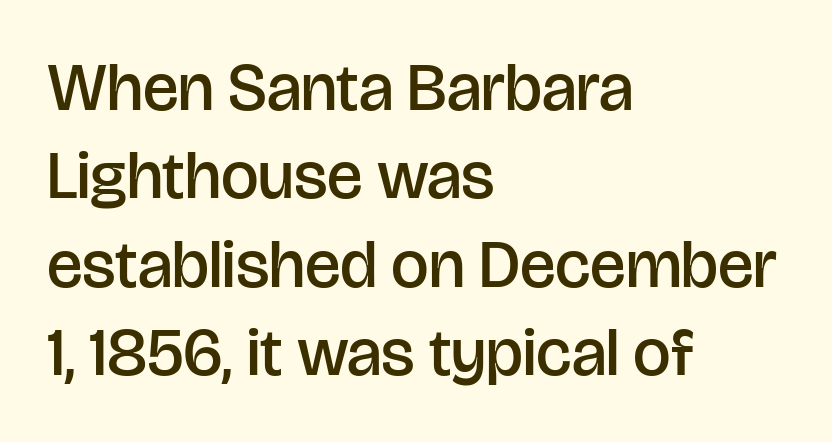
The image shows 67 px semibold sans-serif type, upright; set left-aligned, normal line spacing (1.32x), normal letter spacing, not underlined; low stroke contrast and a large x-height.
